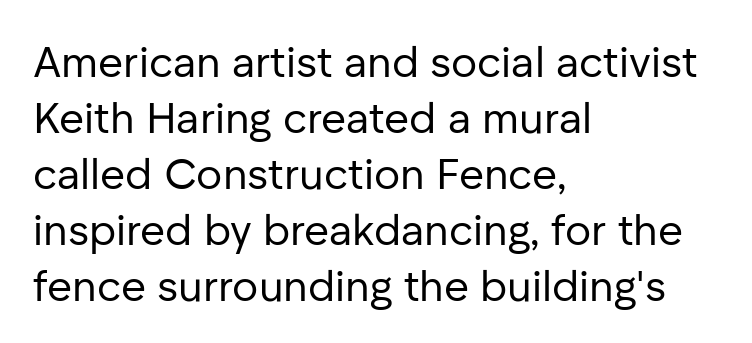
The image shows 43 px regular-weight sans-serif type, upright; set left-aligned, normal line spacing (1.3x), normal letter spacing, not underlined; low stroke contrast and a medium x-height.
